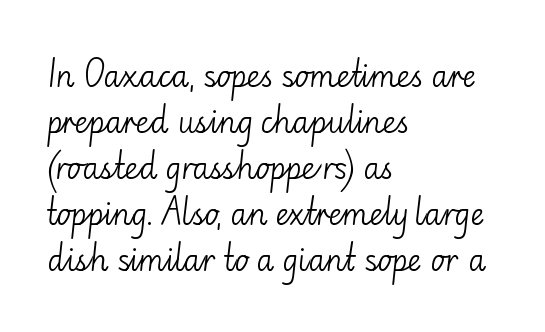
The image shows 30 px light sans-serif type; set left-aligned, normal line spacing (1.53x), normal letter spacing, not underlined; low stroke contrast and a small x-height.
